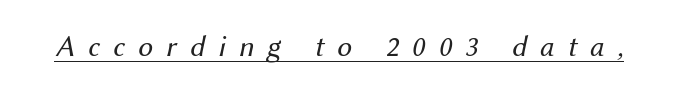
No chunkiness to these letters — they're not bold. It's the slanting kind of type. Underline: present. This sample has the flowing, uneven cadence of proportional lettering. Letter spacing: wide.
